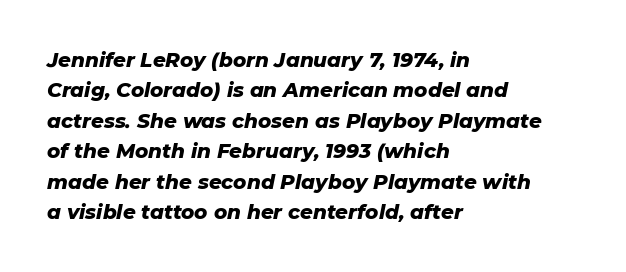
These lines stack with their left ends in a neat column. This sample keeps an unexceptional amount of space between lines. Anything drawn beneath the words? Only blank space. What weight is shown? A full bold with thick strokes. Characters are canted at an angle relative to the baseline's perpendicular.
